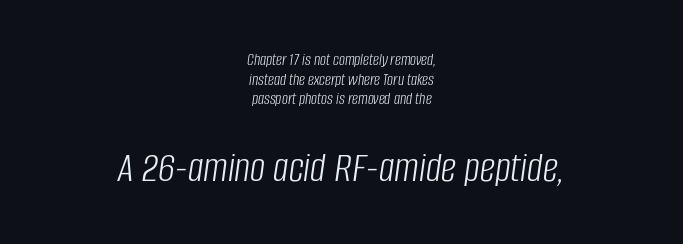
Q: Is the text bold? A: No.
Q: Is the text italic (slanted)? A: Yes, it leans right by about 8 degrees.
Q: Is the text underlined? A: No.
Q: How is the paragraph aligned? A: Centered.
Q: Is the spacing between letters normal or unusually wide? A: Normal.
Q: Is the spacing between lines tight, normal or loose? A: Tight.
Q: Which block of text is set in a larger size, the first (top) or the second (bottom)? A: The second (bottom) one.
Q: Width (condensed, normal, or wide)? A: Condensed.
Q: Stroke contrast? A: Low.
Q: x-height? A: Large.
Q: Monospaced? A: No.
